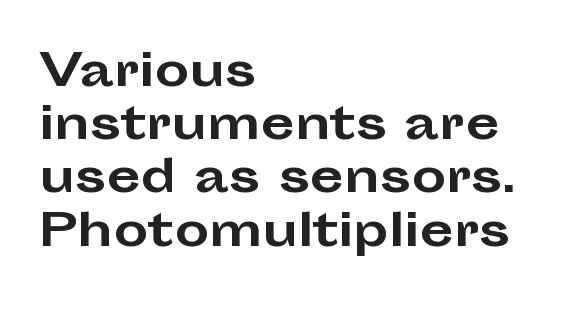
You can tell it's not italic because the verticals are truly vertical. The typesetter chose a ragged-right arrangement here. This is heavy type, rendered in bold. The designer went with a sans here, leaving each stem footless. What stands out about the letter spacing? Nothing — it is the standard amount.
